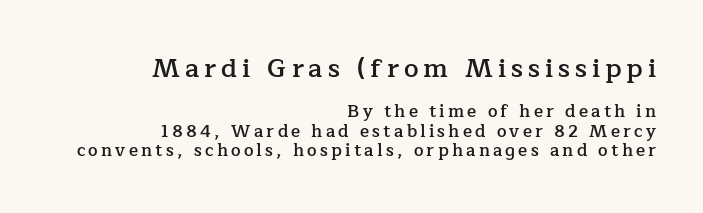
The image shows 26 px text type, upright; set right-aligned, tight line spacing (1.14x), not underlined; the first (top) block is 1.53x larger.
